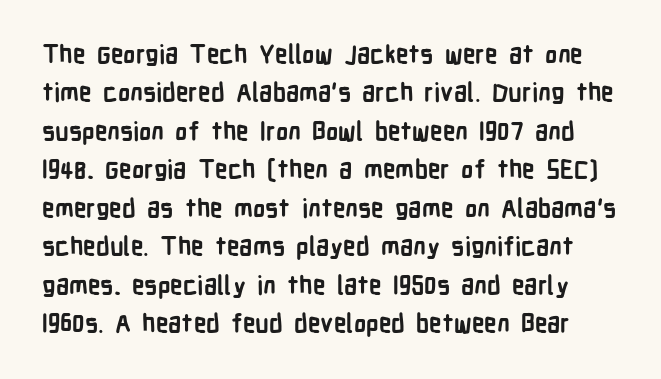
Q: Is the text bold? A: Yes.
Q: Is the text italic (slanted)? A: No, it is upright.
Q: Is the text underlined? A: No.
Q: Is the spacing between letters normal or unusually wide? A: Normal.
Q: Is the spacing between lines tight, normal or loose? A: Normal.
